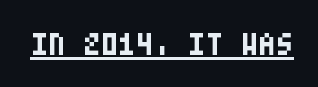
Q: Is the text bold? A: Yes.
Q: Is the text italic (slanted)? A: No, it is upright.
Q: Is the typeface a serif or a sans-serif typeface? A: Sans-serif.
Q: Is the text underlined? A: Yes.
Q: Is the spacing between letters normal or unusually wide? A: Normal.
Q: Width (condensed, normal, or wide)? A: Condensed.
Q: Stroke contrast? A: Low.
Q: x-height? A: Large.
